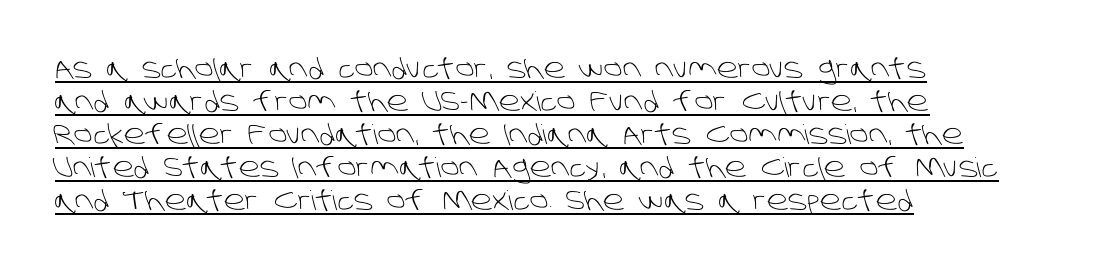
The strokes are not fattened; the text isn't bold. Short note: letters normally spaced. The paragraph shown leans on its left margin. In designer terms, the underline attribute is active on this setting.
